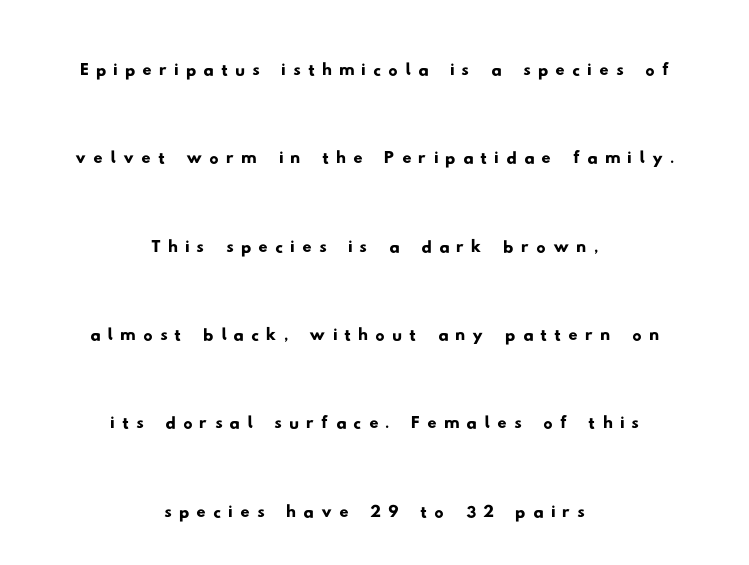
The letters carry no serifs — their stems end cleanly without finishing strokes. What's the leading like? Stretched, with rows far apart. Glance below the letters and you will spot only blank space. The whitespace from short lines is split evenly between both sides. These lines are rendered in a variable-pitch font.
